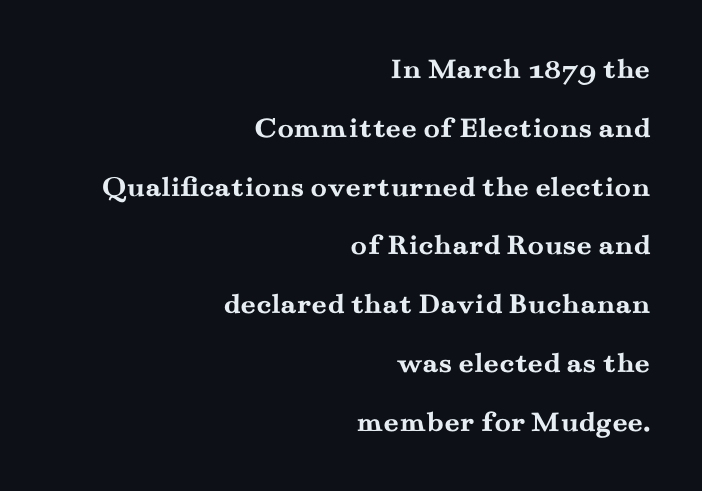
Nobody touched the tracking dial on this one. Notice how thick the strokes are: this is what a full bold looks like. This sample has the flowing, uneven cadence of proportional lettering. Anything drawn beneath the words? Only blank space. A flush-right, rag-left setting is used for this passage. Vertical strokes here are truly vertical.
